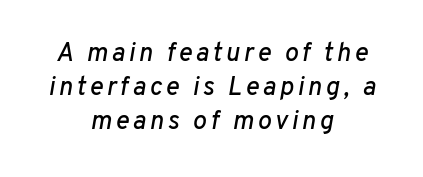
{"italic": "yes", "lean": "right", "slant_degrees": 10, "underline": "no", "align": "center", "line_spacing": "normal", "line_spacing_ratio": 1.3, "glyph_px": 26}
